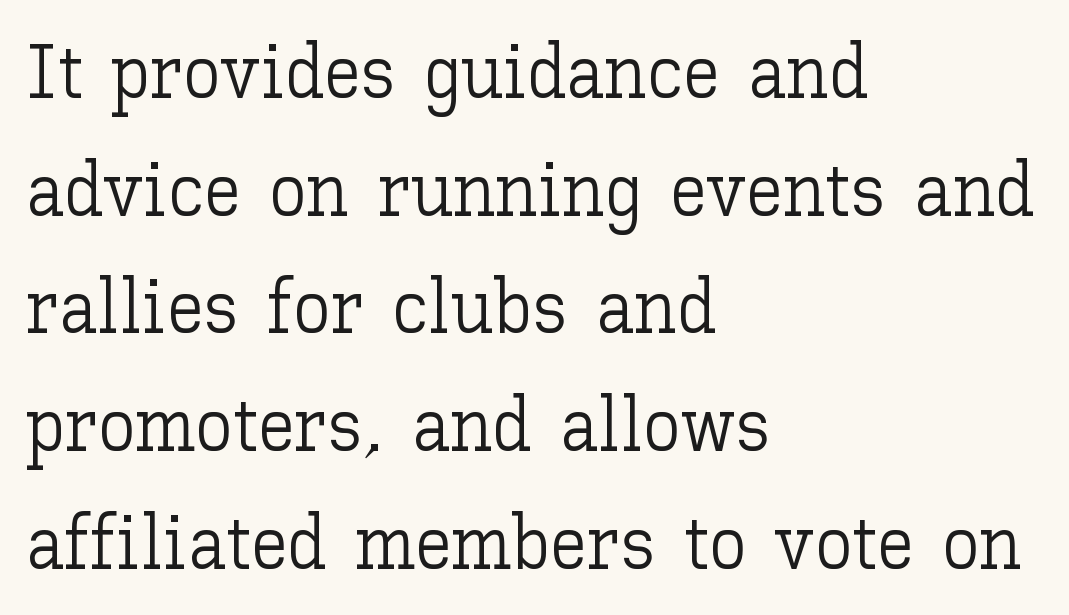
The image shows 75 px light type, upright; set left-aligned, normal line spacing (1.57x), normal letter spacing, not underlined; low stroke contrast and a medium x-height.
